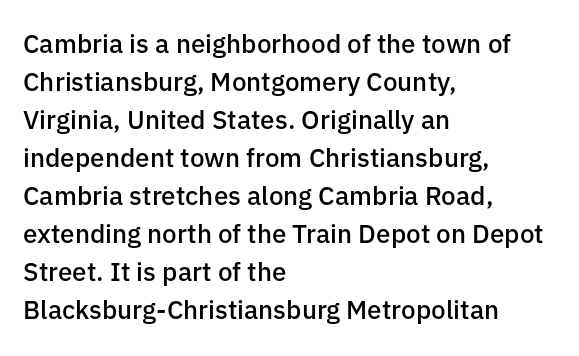
The image shows 26 px text type, upright; set left-aligned, normal line spacing (1.46x), normal letter spacing, not underlined.
